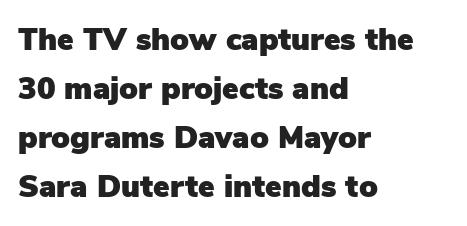
The image shows 31 px sans-serif type, upright; set left-aligned, normal line spacing (1.58x), normal letter spacing, not underlined; low stroke contrast and a medium x-height.
